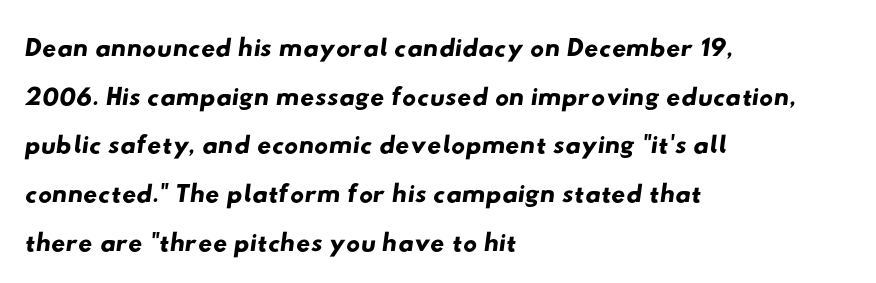
The image shows 39 px wide sans-serif type; set left-aligned, normal line spacing (1.25x), normal letter spacing, not underlined; low stroke contrast and a small x-height.
